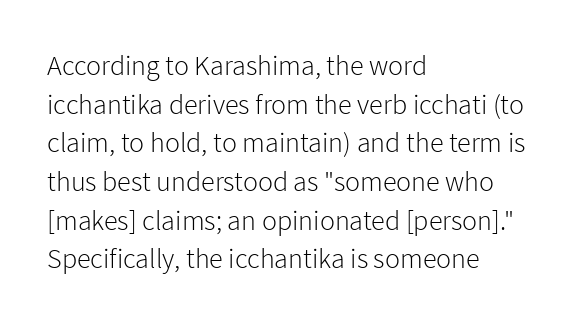
The image shows 28 px light sans-serif type, upright; set left-aligned, normal line spacing (1.38x), normal letter spacing, not underlined; low stroke contrast and a medium x-height.
